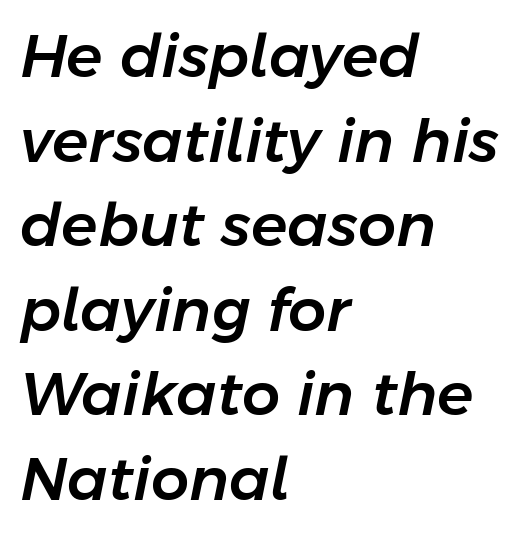
The type is set solid horizontally, with unmodified tracking. Unmarked baselines from the first word to the last. You could not count columns in this text — the font is proportionally spaced. Notice how descenders clear the ascenders below comfortably — that's standard leading. The compositor pushed each line to the left boundary.
